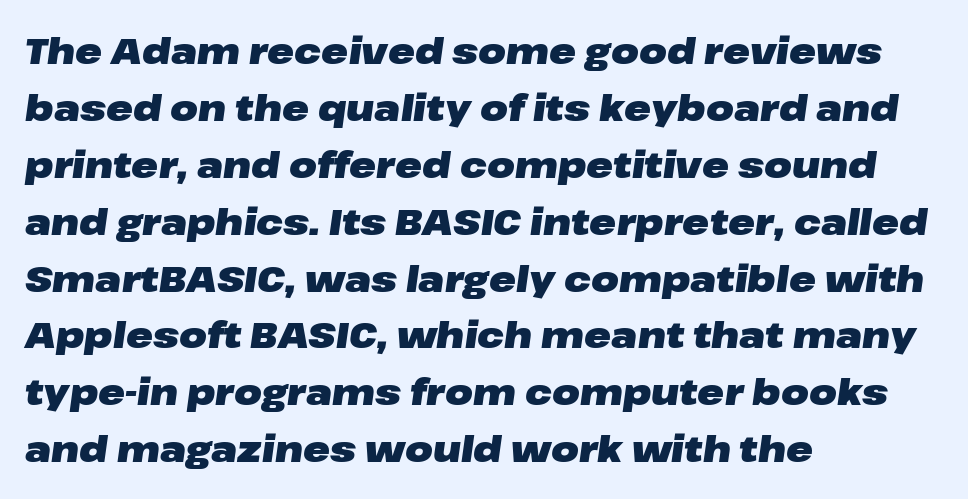
Q: Is the text bold? A: Yes.
Q: Is the text italic (slanted)? A: Yes, it leans right by about 8 degrees.
Q: Is the text underlined? A: No.
Q: How is the paragraph aligned? A: Left-aligned.
Q: Is the spacing between letters normal or unusually wide? A: Normal.
Q: Is the spacing between lines tight, normal or loose? A: Normal.
Q: Width (condensed, normal, or wide)? A: Wide.
Q: Stroke contrast? A: Low.
Q: x-height? A: Medium.
Q: Monospaced? A: No.
